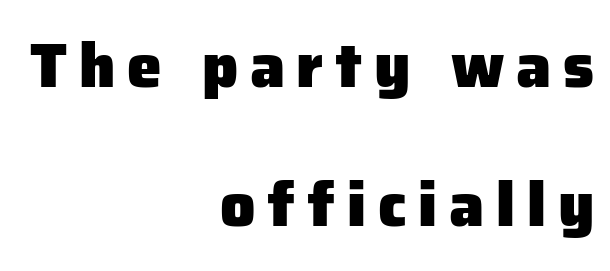
Q: Is the text bold? A: Yes.
Q: Is the text italic (slanted)? A: No, it is upright.
Q: Is the typeface a serif or a sans-serif typeface? A: Sans-serif.
Q: Is the text underlined? A: No.
Q: How is the paragraph aligned? A: Right-aligned.
Q: Is the spacing between lines tight, normal or loose? A: Loose.
Q: Width (condensed, normal, or wide)? A: Normal.
Q: Stroke contrast? A: Low.
Q: x-height? A: Medium.
Q: Monospaced? A: No.
